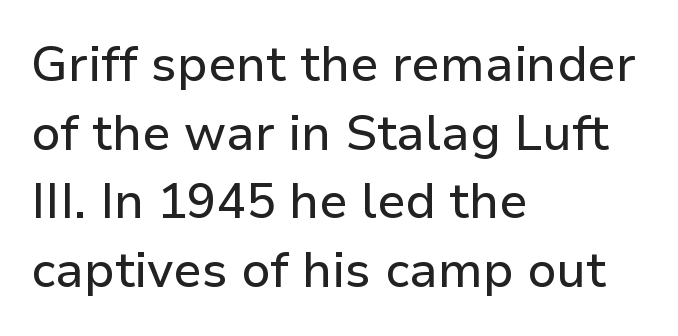
{"serif": "no", "italic": "no", "width": "normal", "stroke_contrast": "low", "x_height": "medium", "monospaced": "no", "underline": "no", "align": "left", "line_spacing": "normal", "line_spacing_ratio": 1.4, "letter_spacing": "normal", "letter_spacing_em": 0.0, "glyph_px": 49}
